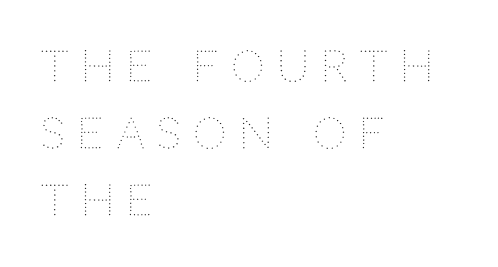
Q: Is the text bold? A: No.
Q: Is the text italic (slanted)? A: No, it is upright.
Q: Is the text underlined? A: No.
Q: How is the paragraph aligned? A: Left-aligned.
Q: Is the spacing between letters normal or unusually wide? A: Unusually wide.
Q: Is the spacing between lines tight, normal or loose? A: Normal.
Q: Width (condensed, normal, or wide)? A: Normal.
Q: Stroke contrast? A: Medium.
Q: x-height? A: Large.
Q: Monospaced? A: No.
